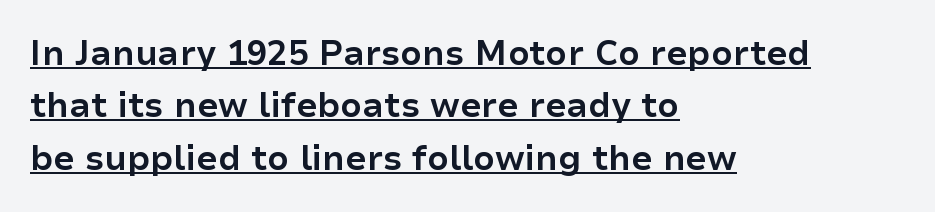
Left-aligned paragraph, ragged on the right. Regarding serifs, this sample does without them. Compared with an ordinary text face, these strokes are far heavier — a full bold. This sample has the flowing, uneven cadence of proportional lettering.
